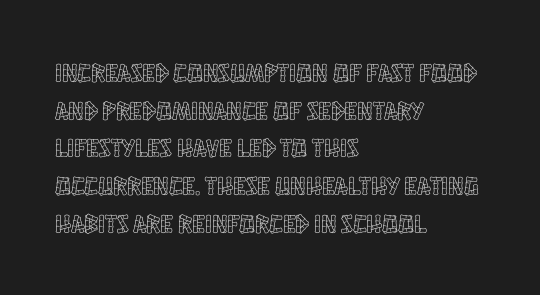
Q: Is the text italic (slanted)? A: No, it is upright.
Q: Is the text underlined? A: No.
Q: How is the paragraph aligned? A: Left-aligned.
Q: Is the spacing between letters normal or unusually wide? A: Normal.
Q: Is the spacing between lines tight, normal or loose? A: Normal.
